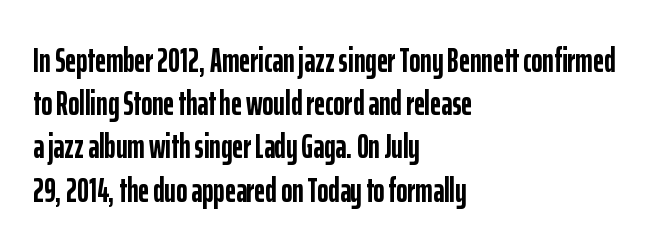
The image shows 34 px semibold, condensed sans-serif type, upright; set left-aligned, normal line spacing (1.27x), normal letter spacing, not underlined; low stroke contrast and a medium x-height.
